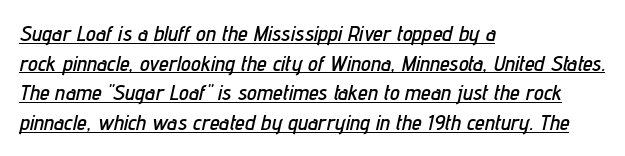
{"italic": "yes", "lean": "right", "slant_degrees": 12, "underline": "yes", "align": "left", "line_spacing": "normal", "line_spacing_ratio": 1.35, "letter_spacing": "normal", "letter_spacing_em": 0.0, "glyph_px": 22}
